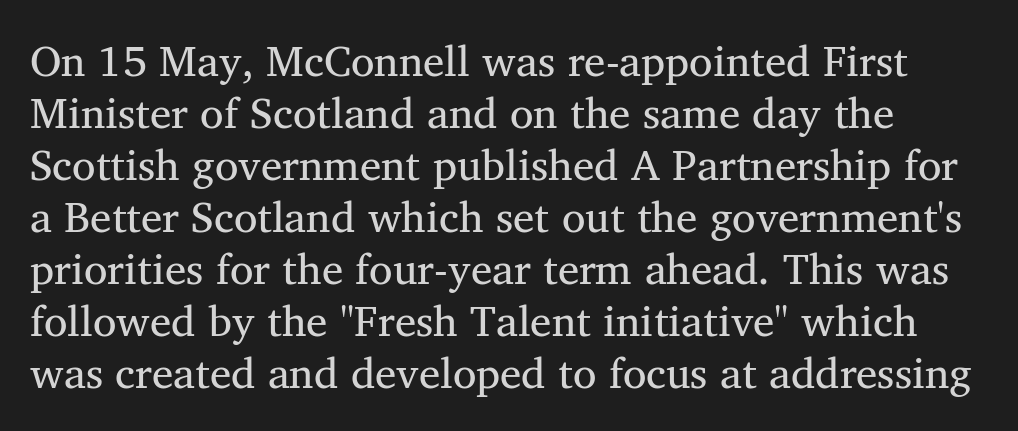
The image shows 43 px regular-weight serif type, upright; set line spacing 1.21x, normal letter spacing, not underlined; medium stroke contrast and a medium x-height.
